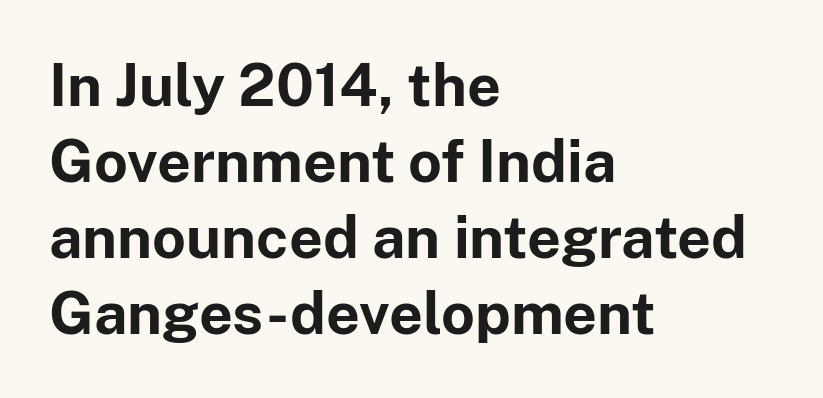
Clear beneath every line of the passage. Posture: upright roman. The gaps between neighbouring characters are ordinary and unremarkable. Regular leading.
